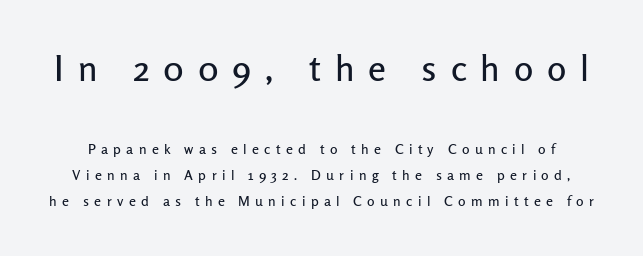
Q: Is the text italic (slanted)? A: No, it is upright.
Q: Is the typeface a serif or a sans-serif typeface? A: Sans-serif.
Q: Is the text underlined? A: No.
Q: Is the spacing between letters normal or unusually wide? A: Unusually wide.
Q: Which block of text is set in a larger size, the first (top) or the second (bottom)? A: The first (top) one.
Q: Width (condensed, normal, or wide)? A: Normal.
Q: Stroke contrast? A: Low.
Q: x-height? A: Medium.
Q: Monospaced? A: No.
